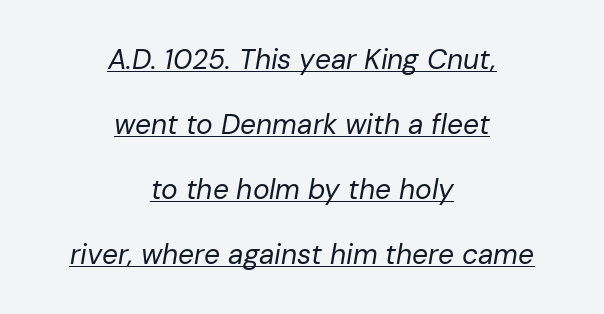
The image shows 28 px regular-weight type, italic (leaning right); set centered, loose line spacing (2.32x), normal letter spacing, underlined; low stroke contrast and a medium x-height.
